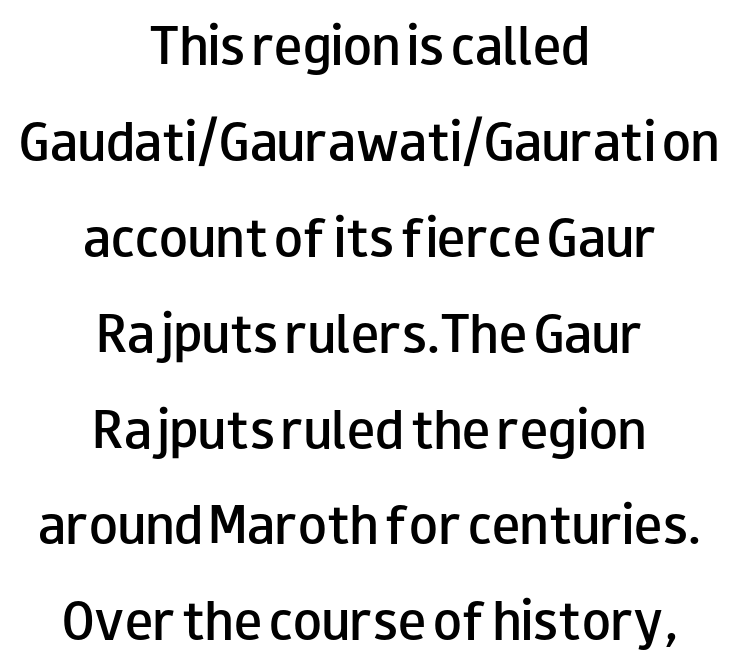
Students, note that the glyphs here touch the page at normal intervals. Both edges are ragged and mirror each other, which tells us the setting is centered. The specimen omits any rule beneath the text block's lines. The vertical gap from one line to the next is large.
